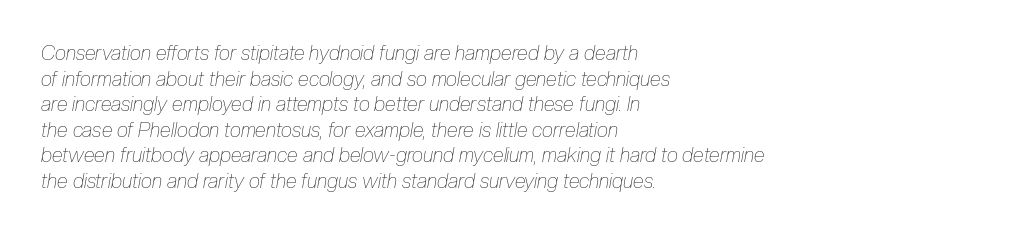
The image shows 20 px text type, italic (leaning right); set left-aligned, normal line spacing (1.28x), normal letter spacing, not underlined.
